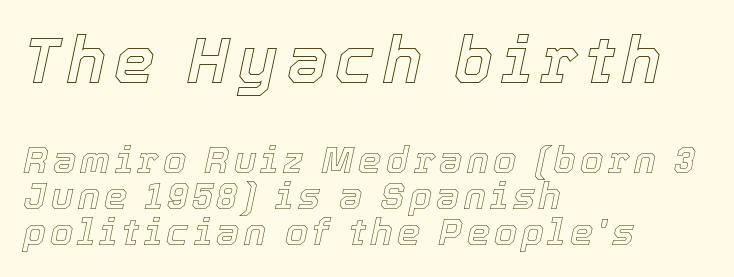
Look at the glyph heights: the upper group is clearly the bigger setting. The words here are not underlined. The passage shown is typed in a proportional face where columns would drift. Does the leading feel generous? Not at all — it's pinched. There's an unmistakable incline to the writing here. The ragged edge is on the right, which tells us the setting is flush left.
